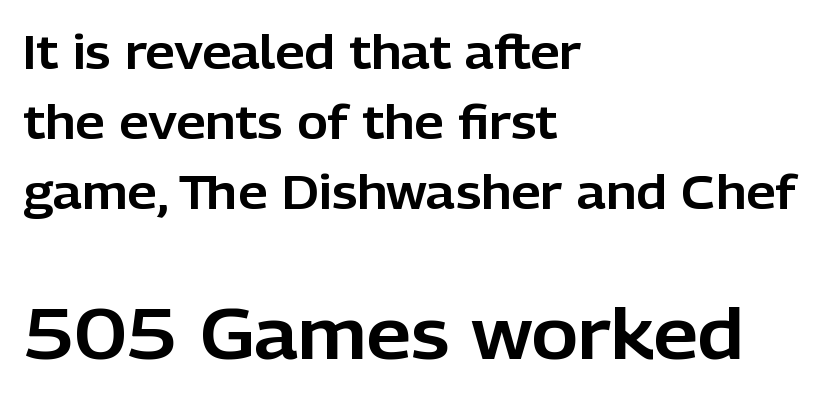
Q: Is the text italic (slanted)? A: No, it is upright.
Q: Is the typeface a serif or a sans-serif typeface? A: Sans-serif.
Q: Is the text underlined? A: No.
Q: How is the paragraph aligned? A: Left-aligned.
Q: Is the spacing between letters normal or unusually wide? A: Normal.
Q: Is the spacing between lines tight, normal or loose? A: Normal.
Q: Which block of text is set in a larger size, the first (top) or the second (bottom)? A: The second (bottom) one.
Q: Width (condensed, normal, or wide)? A: Normal.
Q: Stroke contrast? A: Low.
Q: x-height? A: Medium.
Q: Monospaced? A: No.
